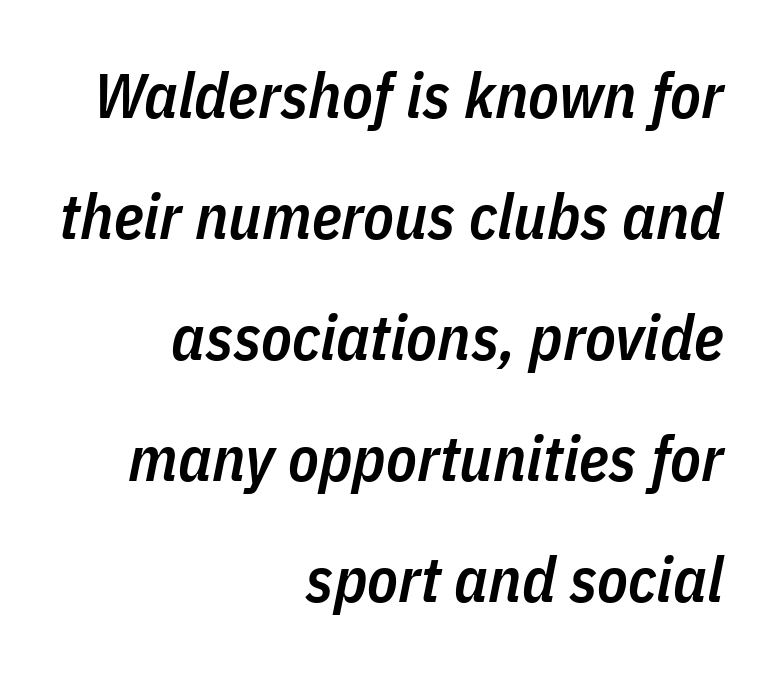
The image shows 63 px semibold, condensed type, italic (leaning right); set right-aligned, loose line spacing (1.92x), normal letter spacing, not underlined; low stroke contrast and a medium x-height.
